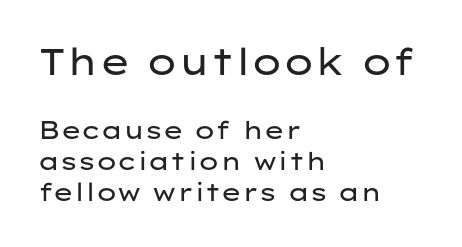
The image shows 37 px regular-weight, wide sans-serif type, upright; set left-aligned, normal line spacing (1.25x), normal letter spacing, not underlined; the first (top) block is 1.48x larger; low stroke contrast and a medium x-height.
